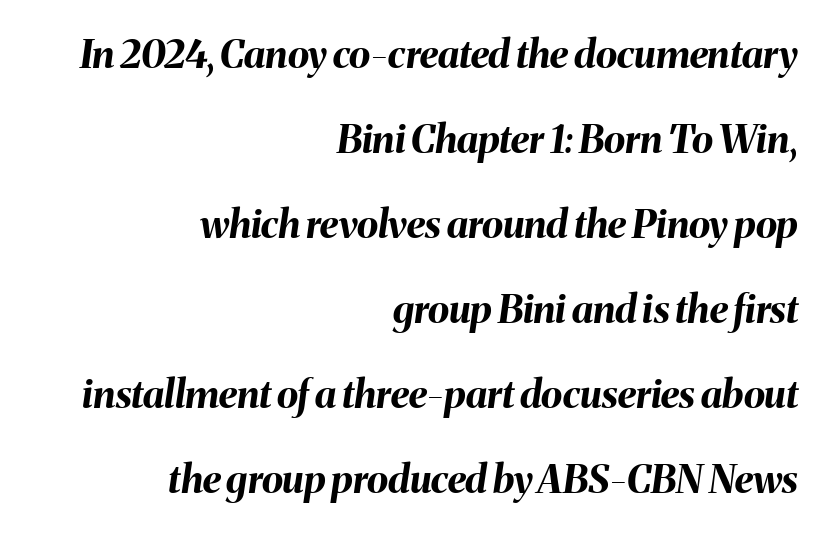
The image shows 39 px bold type, italic (leaning right); set right-aligned, loose line spacing (2.18x), normal letter spacing, not underlined; medium stroke contrast and a medium x-height.
